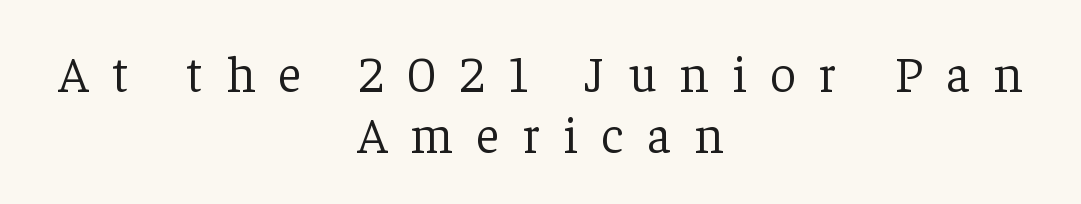
The image shows 51 px light serif type, upright; set centered, line spacing 1.2x, unusually wide letter spacing (+0.46 em), not underlined; low stroke contrast and a medium x-height.
